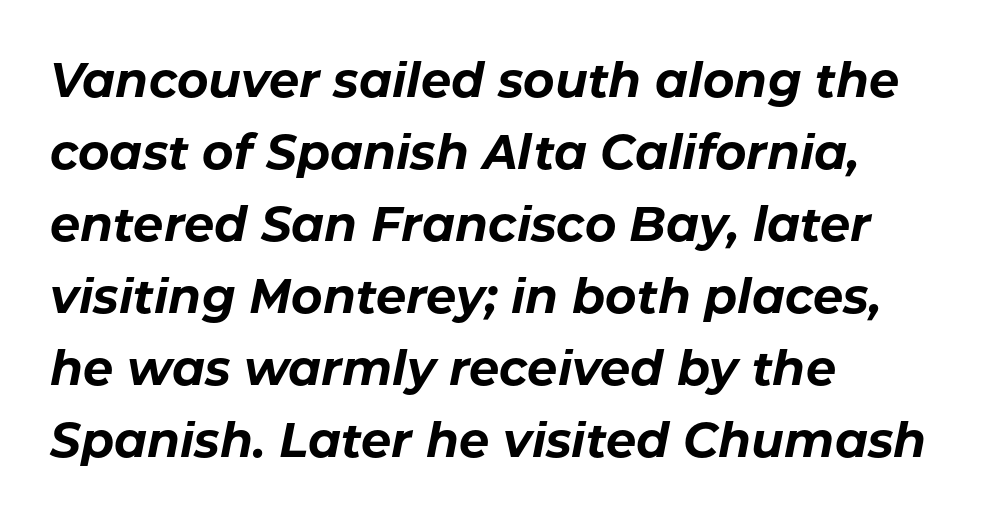
Check the space under the baseline: it is left empty. These words are printed bold, with thick strokes throughout. Characters follow at the spacing the type designer built in. Looking at the ascenders, they clearly lean.
